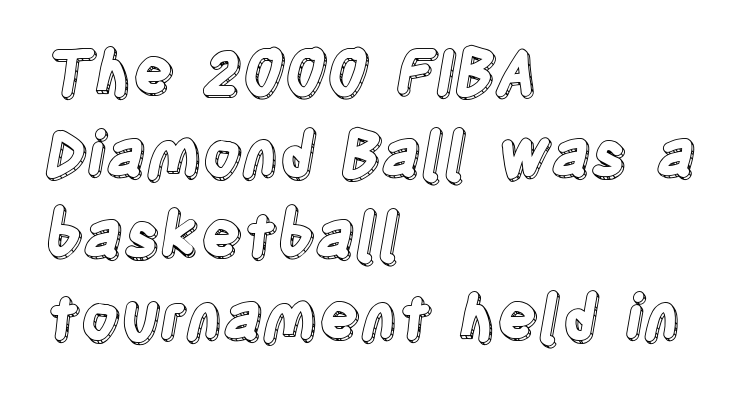
Leftover space on each line is placed entirely after the last word. Each word holds together tightly as a unit, with standard inter-letter gaps. How would I describe the line gaps? Plain and ordinary. Spacing verdict: proportional, widths tailored to each character. Letters rest on an invisible, unmarked baseline.
